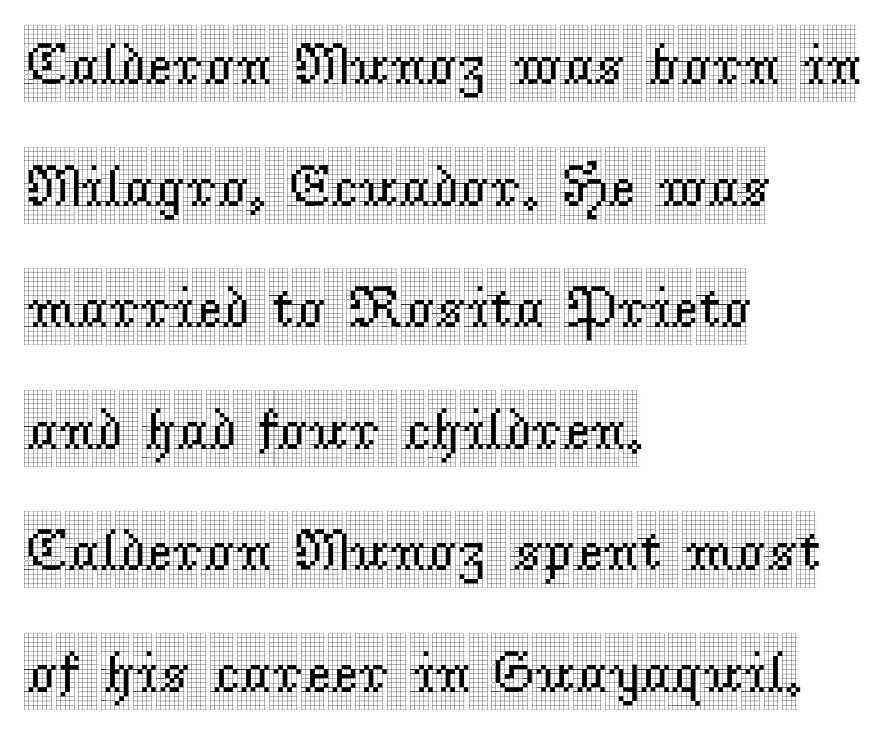
{"serif": "yes", "italic": "no", "width": "condensed", "x_height": "large", "monospaced": "no", "underline": "no", "align": "left", "line_spacing": "loose", "line_spacing_ratio": 2.06, "letter_spacing": "normal", "letter_spacing_em": 0.0, "glyph_px": 59}
